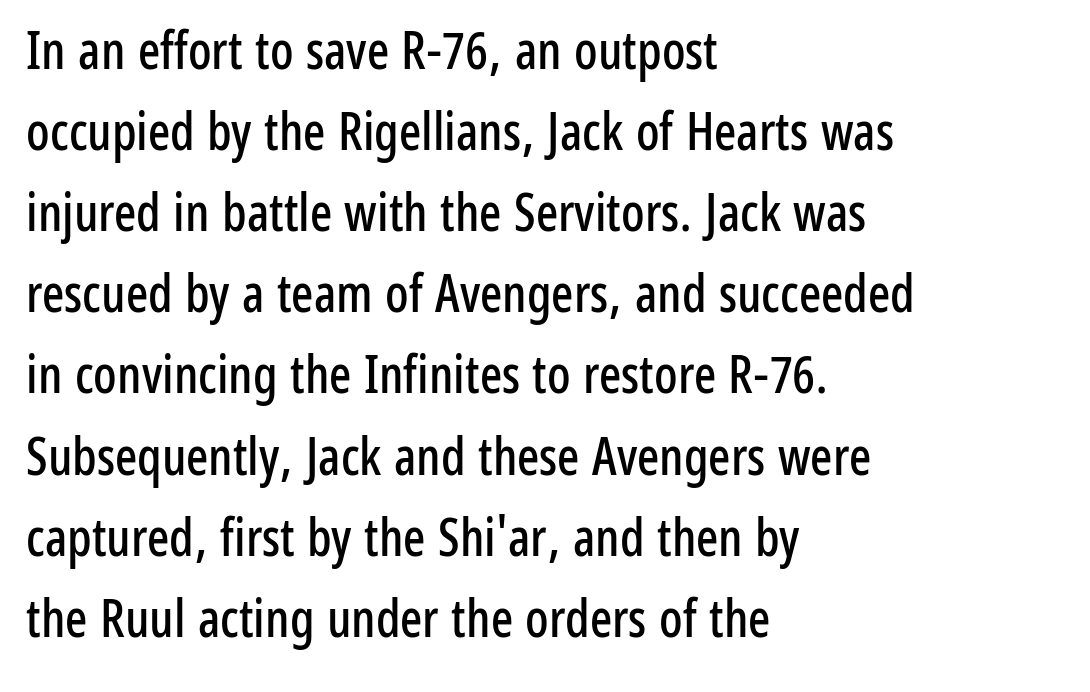
Q: Is the text italic (slanted)? A: No, it is upright.
Q: Is the typeface a serif or a sans-serif typeface? A: Sans-serif.
Q: Is the text underlined? A: No.
Q: How is the paragraph aligned? A: Left-aligned.
Q: Is the spacing between letters normal or unusually wide? A: Normal.
Q: Is the spacing between lines tight, normal or loose? A: Normal.
Q: Width (condensed, normal, or wide)? A: Condensed.
Q: Stroke contrast? A: Low.
Q: x-height? A: Medium.
Q: Monospaced? A: No.
